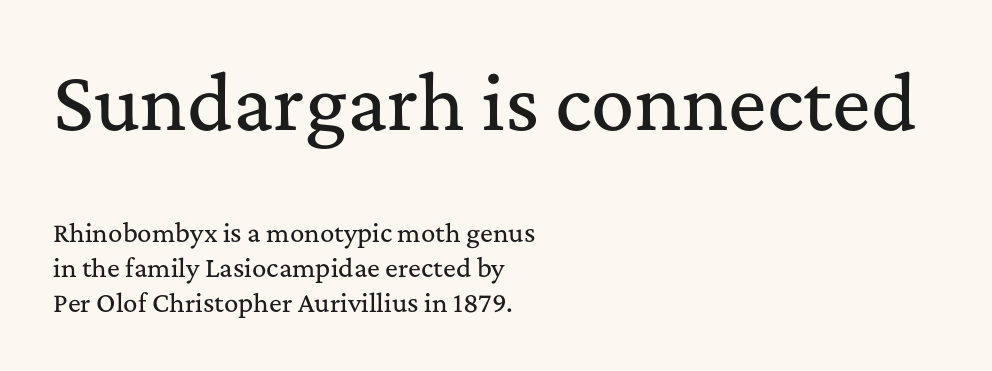
Does the lettering tilt? It doesn't — this is upright. Each word holds together tightly as a unit, with standard inter-letter gaps. Where is the straight margin? On the left. Character widths vary here, with narrow letters taking less room than wide ones. The words here are not underlined. A serif font was chosen for this passage.
